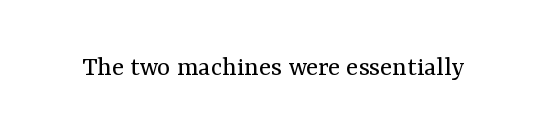
What stands out about the letter spacing? Nothing — it is the standard amount. Vertical strokes here are truly vertical. Anything drawn beneath the words? Only blank space. Is this a fixed-width face? No — the glyphs have proportional, varying widths. The characters display serif detailing at their extremities.
